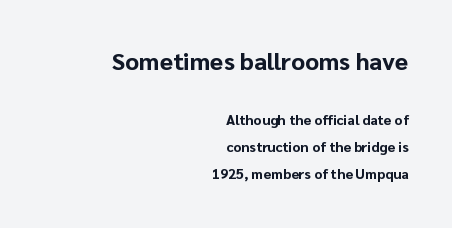
{"italic": "no", "bold": "yes", "underline": "no", "align": "right", "line_spacing": "loose", "line_spacing_ratio": 1.94, "letter_spacing": "normal", "letter_spacing_em": 0.0, "larger_block": "first", "size_ratio": 1.71, "glyph_px": 24}
